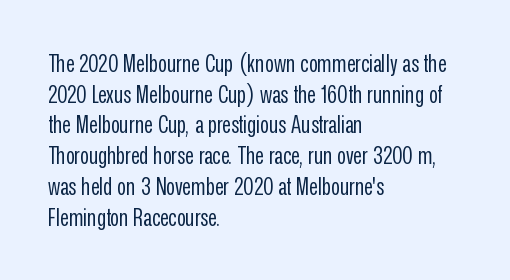
Q: Is the text bold? A: No.
Q: Is the text italic (slanted)? A: No, it is upright.
Q: Is the text underlined? A: No.
Q: How is the paragraph aligned? A: Left-aligned.
Q: Is the spacing between letters normal or unusually wide? A: Normal.
Q: Is the spacing between lines tight, normal or loose? A: Normal.
